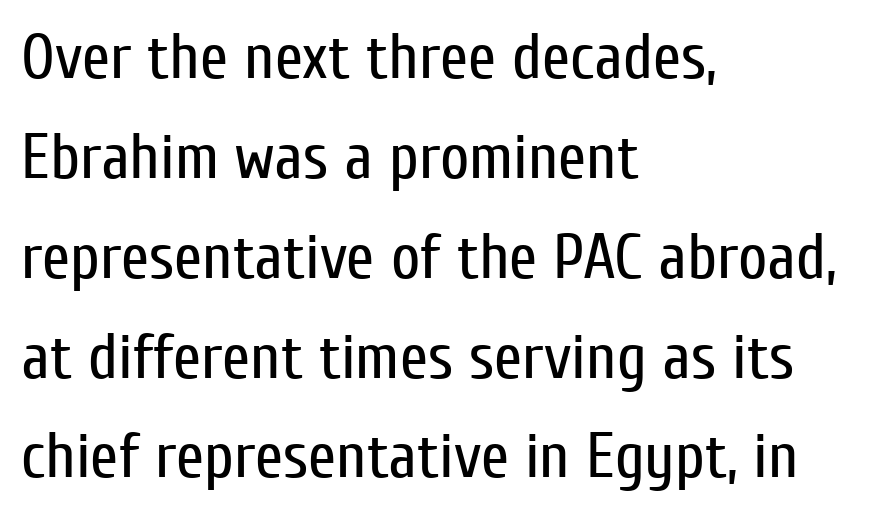
Is this a fixed-width face? No — the glyphs have proportional, varying widths. The typography opts for an upright posture over an oblique one. The strokes carry an ordinary text weight at most. Descenders hang freely into open space. Font category for this specimen: sans-serif.
